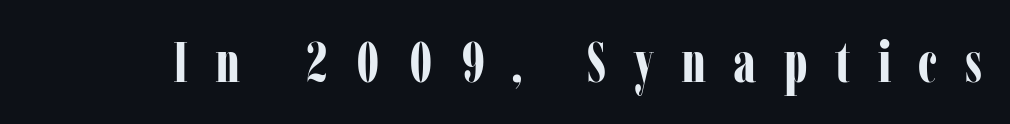
The image shows 56 px bold, condensed serif type, upright; set unusually wide letter spacing (+0.49 em), not underlined; low stroke contrast and a medium x-height.
